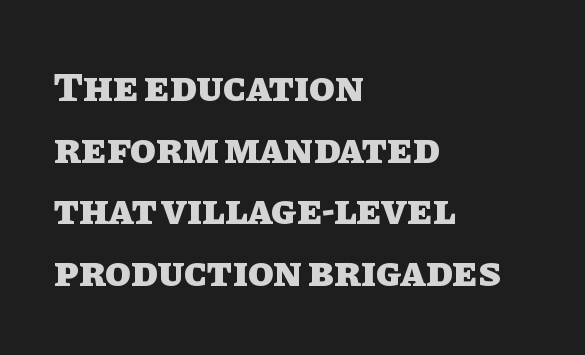
{"italic": "no", "bold": "yes", "weight": "heavy", "width": "normal", "stroke_contrast": "low", "x_height": "large", "monospaced": "no", "underline": "no", "align": "left", "line_spacing": "normal", "line_spacing_ratio": 1.47, "letter_spacing": "normal", "letter_spacing_em": 0.0, "glyph_px": 42}
